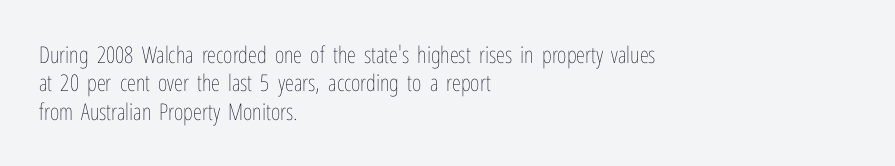
Nobody touched the tracking dial on this one. Visually the block forms a straight wall on the left and a jagged coastline on the right. Posture: upright roman. Beneath every word, the page is bare.
